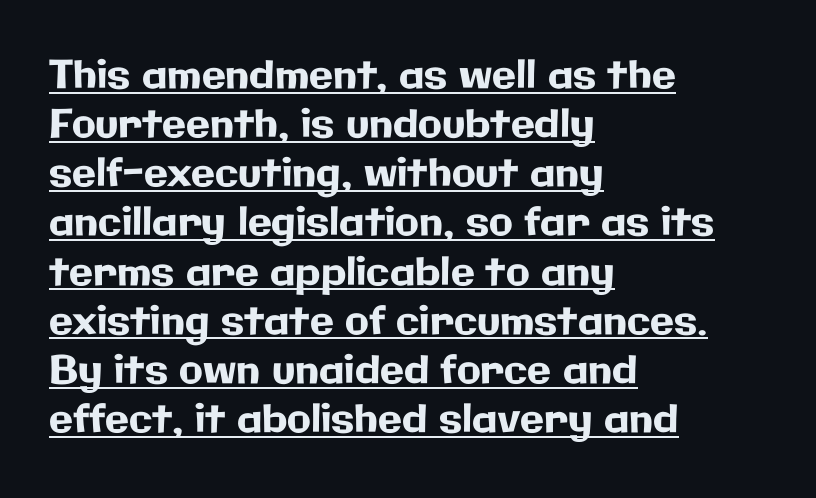
A typesetter would call this proportional, since set widths differ per character. A typographer would call this underscored text. In CSS terms this would be text-align: left. What stands out about the letter spacing? Nothing — it is the standard amount. Rendered with straight, roman letterforms.
